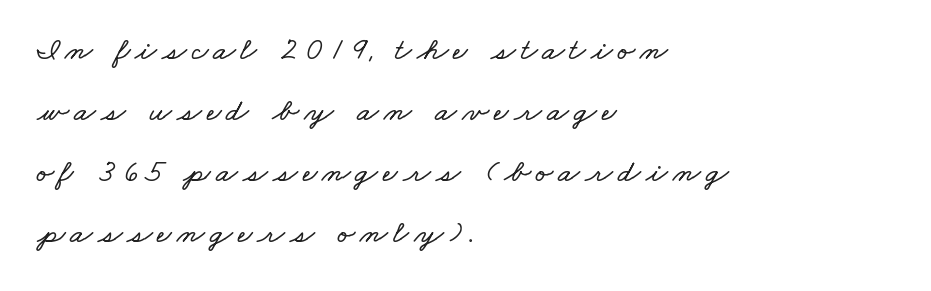
No word sits above an underline. A student would call this left alignment; a typographer would say flush left, rag right. A great deal of white space separates one row of letters from the next. Looks like regular typesetting: each glyph gets only the width it needs.
